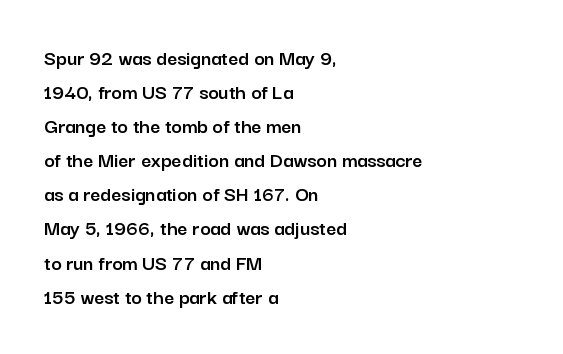
Students, observe: this is what conventionally led text looks like. This sample uses an upright cut, with every glyph sitting square on the baseline. A clean baseline with only descenders dipping below it. Each word holds together tightly as a unit, with standard inter-letter gaps.
